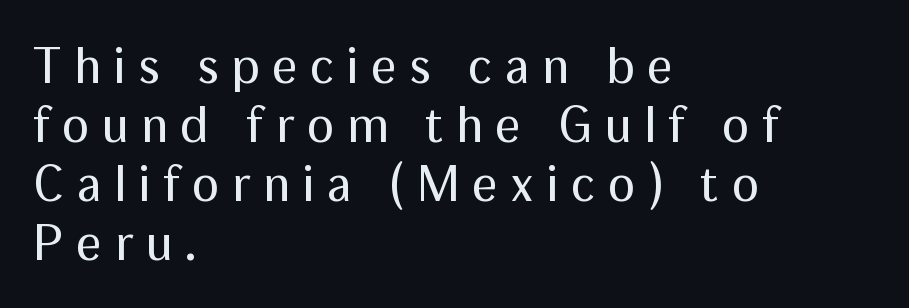
{"serif": "no", "italic": "no", "bold": "no", "weight": "regular", "width": "normal", "stroke_contrast": "medium", "x_height": "medium", "monospaced": "no", "underline": "no", "align": "left", "line_spacing_ratio": 1.16, "letter_spacing": "wide", "letter_spacing_em": 0.24, "glyph_px": 51}
